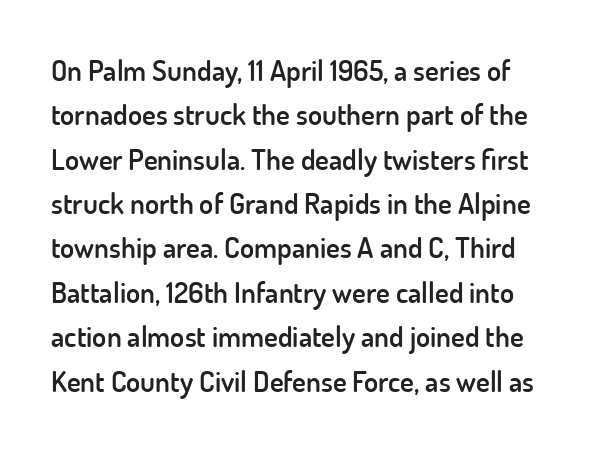
The image shows 29 px semibold sans-serif type, upright; set normal line spacing (1.53x), normal letter spacing, not underlined; low stroke contrast and a small x-height.
